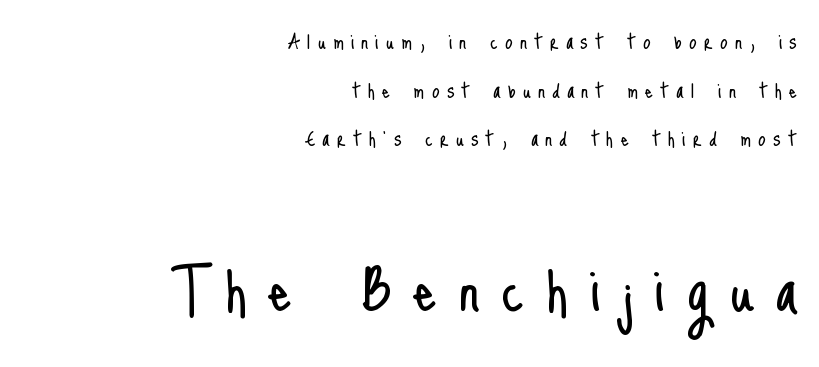
In terms of posture, this sample is upright. Beneath every word, the page is bare. Note the varied advance widths — an 'i' is clearly narrower than an 'm'. Does the leading feel generous? Absolutely, it's lavish. A typesetter would label this face a sans.
